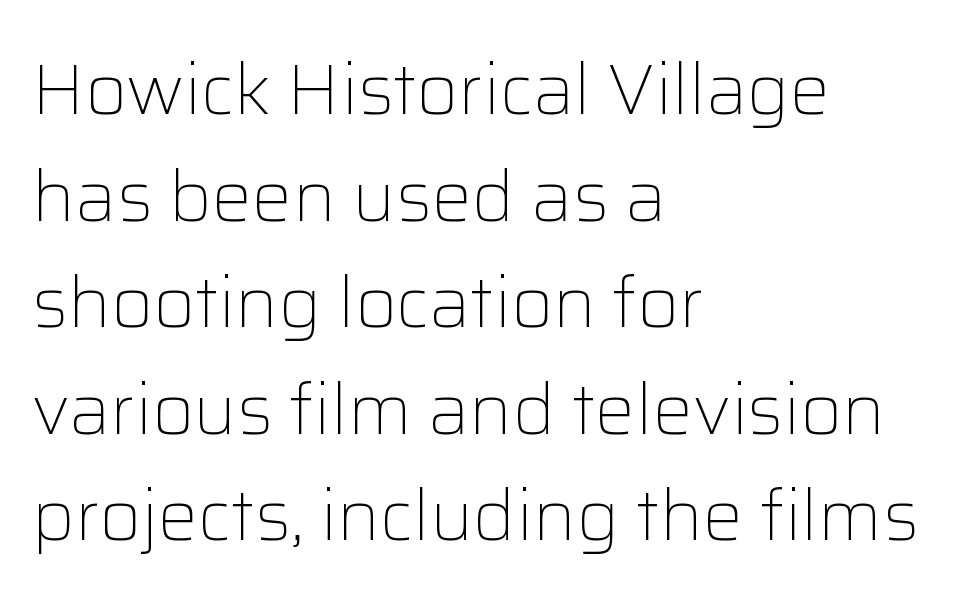
{"serif": "no", "italic": "no", "bold": "no", "weight": "light", "width": "normal", "stroke_contrast": "low", "x_height": "medium", "monospaced": "no", "underline": "no", "align": "left", "line_spacing": "normal", "line_spacing_ratio": 1.48, "letter_spacing": "normal", "letter_spacing_em": 0.0, "glyph_px": 72}
